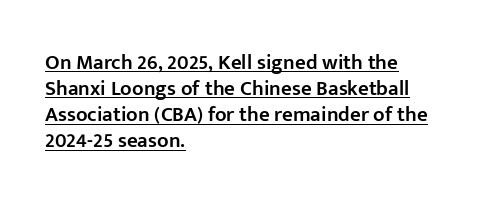
The image shows 21 px text type, upright; set left-aligned, line spacing 1.24x, normal letter spacing, underlined.
